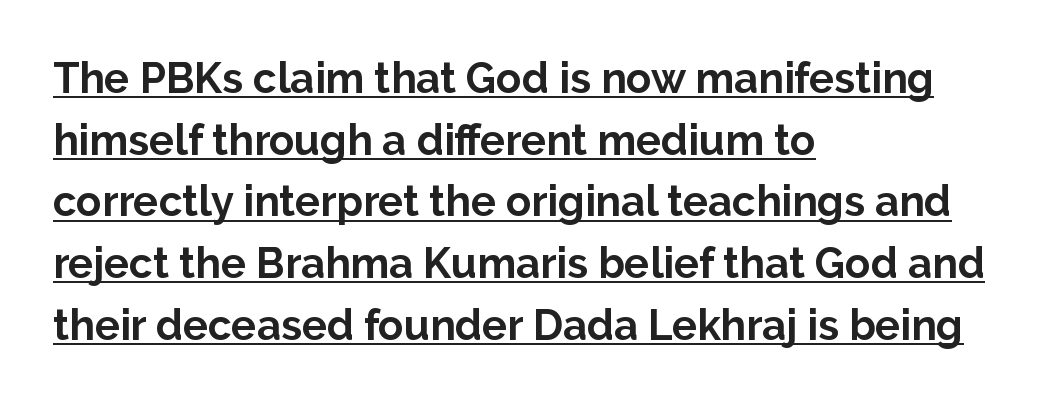
The image shows 42 px bold sans-serif type, upright; set left-aligned, normal line spacing (1.47x), normal letter spacing, underlined; low stroke contrast and a medium x-height.
